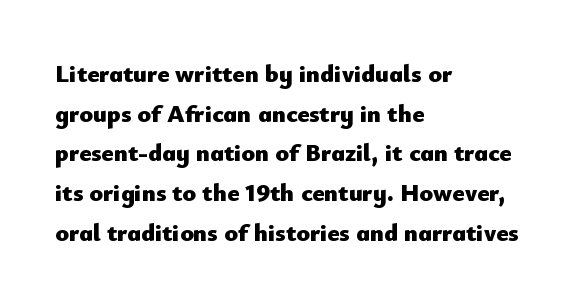
{"italic": "no", "bold": "yes", "underline": "no", "align": "left", "line_spacing": "normal", "line_spacing_ratio": 1.59, "letter_spacing": "normal", "letter_spacing_em": 0.0, "glyph_px": 25}
